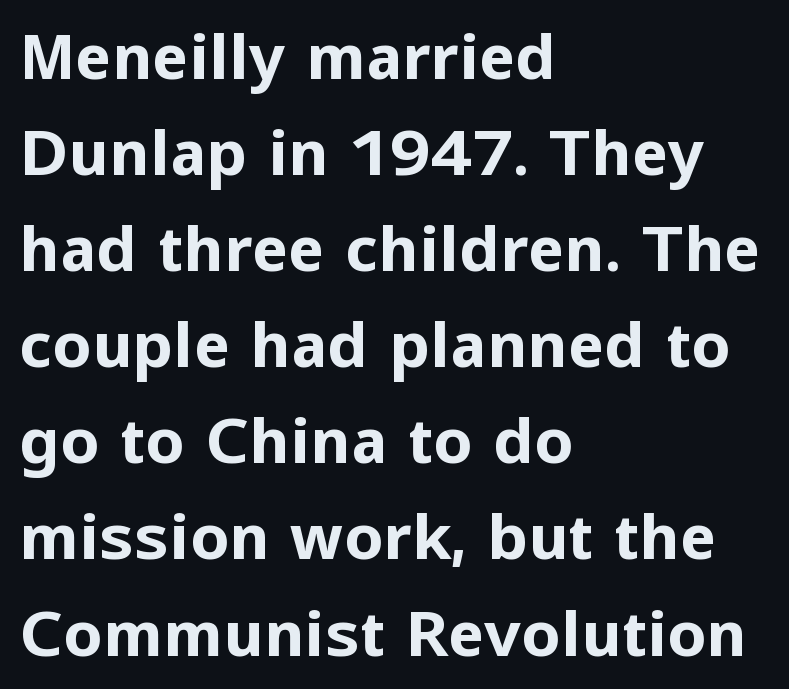
The type sits square on the baseline with zero lean. This rendering employs a face without finishing strokes, i.e., a sans-serif. The characters look thick and weighty, a clear bold. The lines are quadded left. You could not count columns in this text — the font is proportionally spaced. Is the letter spacing exaggerated? No — it looks like the ordinary default.
